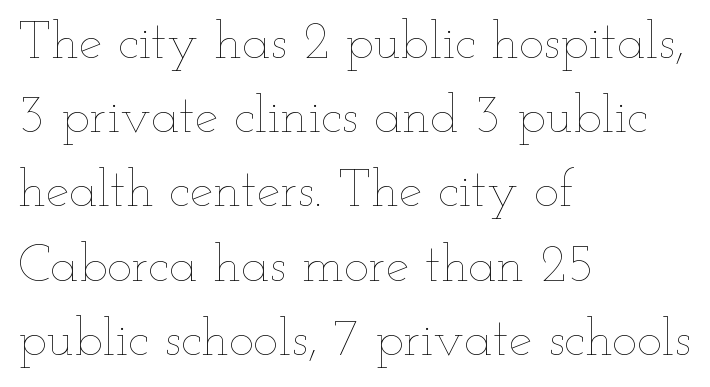
Proportional: the letters do not fall into vertical columns. The letterforms sit shoulder to shoulder at normal distance. A roman cut, with each character standing at attention. The strip under each line holds only bare page. Weight: not bold — regular or lighter. Notice how the passage keeps a crisp vertical edge on the left only.
